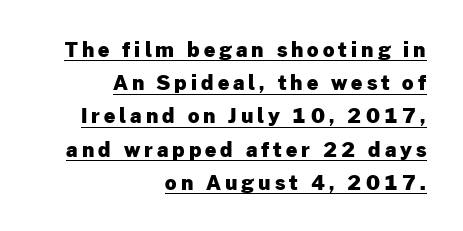
Is the block centered? No — it sits flush against the right margin. The strokes are fattened all the way to bold. What stands out about the letter spacing? Its width — letters are far apart. Do the letters lean? They stand straight.
